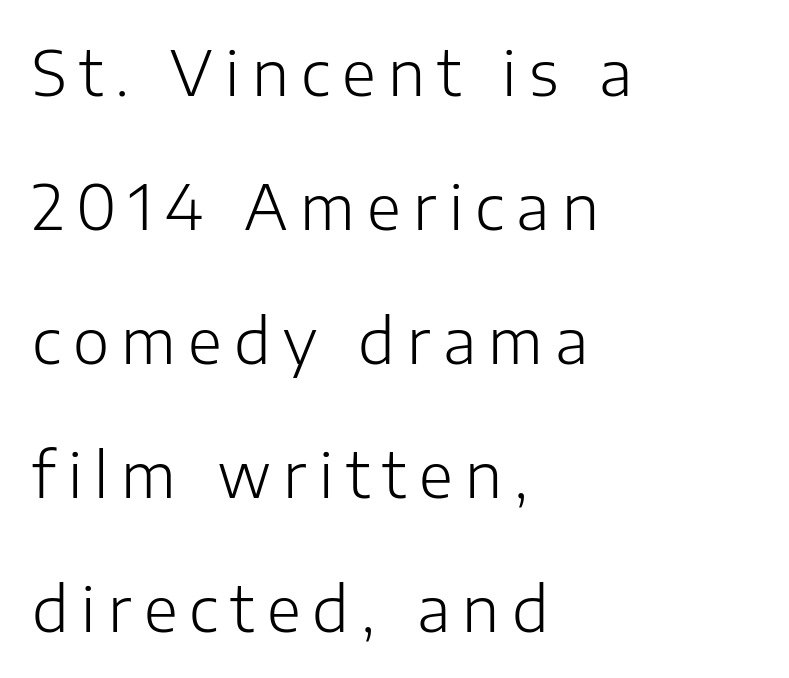
Q: Is the text bold? A: No.
Q: Is the text italic (slanted)? A: No, it is upright.
Q: Is the typeface a serif or a sans-serif typeface? A: Sans-serif.
Q: Is the text underlined? A: No.
Q: How is the paragraph aligned? A: Left-aligned.
Q: Is the spacing between letters normal or unusually wide? A: Unusually wide.
Q: Is the spacing between lines tight, normal or loose? A: Loose.
Q: Width (condensed, normal, or wide)? A: Normal.
Q: Stroke contrast? A: Low.
Q: x-height? A: Medium.
Q: Monospaced? A: No.
